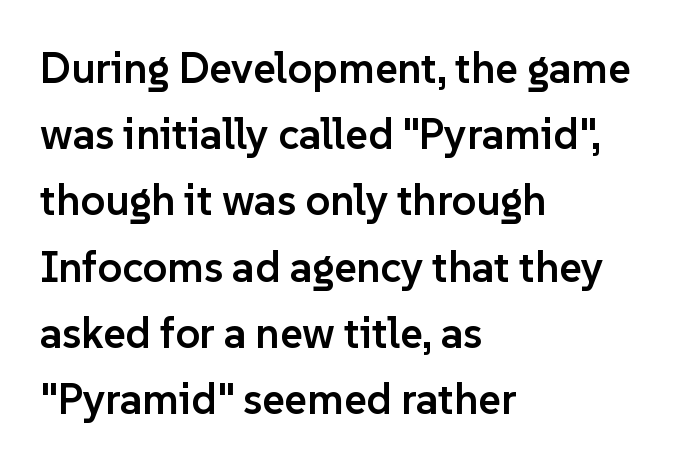
Q: Is the text bold? A: Semi-bold.
Q: Is the text italic (slanted)? A: No, it is upright.
Q: Is the typeface a serif or a sans-serif typeface? A: Sans-serif.
Q: Is the text underlined? A: No.
Q: How is the paragraph aligned? A: Left-aligned.
Q: Is the spacing between letters normal or unusually wide? A: Normal.
Q: Is the spacing between lines tight, normal or loose? A: Normal.
Q: Width (condensed, normal, or wide)? A: Normal.
Q: Stroke contrast? A: Low.
Q: x-height? A: Medium.
Q: Monospaced? A: No.
